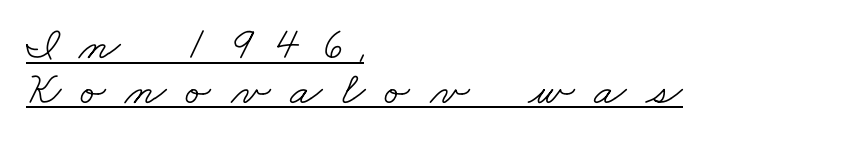
Q: Is the text bold? A: No.
Q: Is the typeface a serif or a sans-serif typeface? A: Serif.
Q: Is the text underlined? A: Yes.
Q: How is the paragraph aligned? A: Left-aligned.
Q: Is the spacing between letters normal or unusually wide? A: Unusually wide.
Q: Is the spacing between lines tight, normal or loose? A: Tight.
Q: Width (condensed, normal, or wide)? A: Wide.
Q: Stroke contrast? A: Low.
Q: x-height? A: Small.
Q: Monospaced? A: No.
